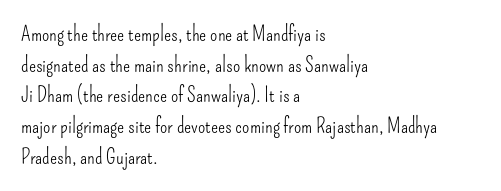
Q: Is the text bold? A: No.
Q: Is the text italic (slanted)? A: No, it is upright.
Q: Is the text underlined? A: No.
Q: How is the paragraph aligned? A: Left-aligned.
Q: Is the spacing between letters normal or unusually wide? A: Normal.
Q: Is the spacing between lines tight, normal or loose? A: Normal.
